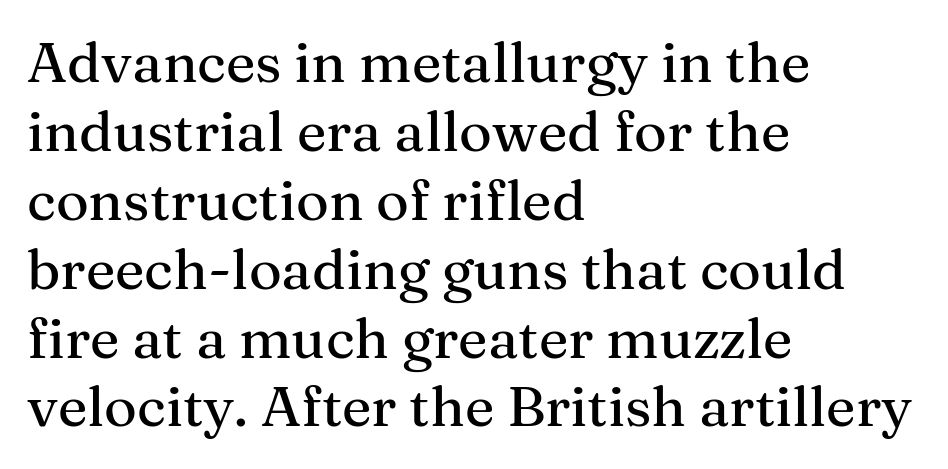
The font's upright variant was chosen for this text. The rendering keeps characters at their native spacing. Which margin do the lines hug? The left one — the right edge is uneven. A typesetter would call this proportional, since set widths differ per character. These lines are composed in type with serifs. Anything drawn beneath the words? Only blank space.
